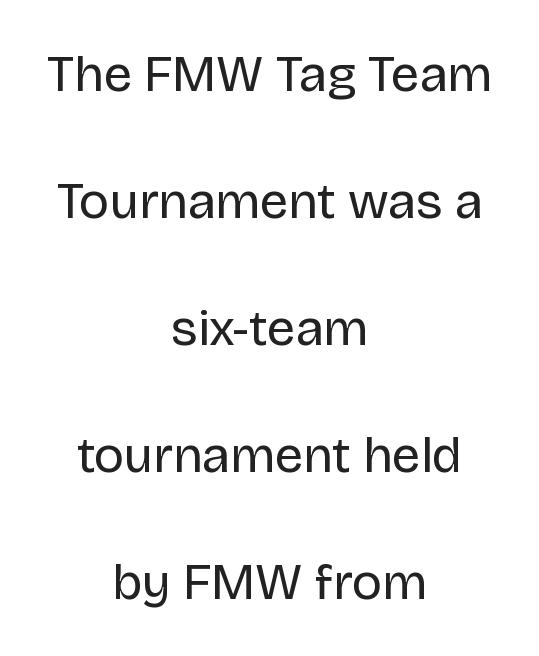
Q: Is the text bold? A: No.
Q: Is the text italic (slanted)? A: No, it is upright.
Q: Is the typeface a serif or a sans-serif typeface? A: Sans-serif.
Q: Is the text underlined? A: No.
Q: How is the paragraph aligned? A: Centered.
Q: Is the spacing between letters normal or unusually wide? A: Normal.
Q: Is the spacing between lines tight, normal or loose? A: Loose.
Q: Width (condensed, normal, or wide)? A: Normal.
Q: Stroke contrast? A: Low.
Q: x-height? A: Large.
Q: Monospaced? A: No.
